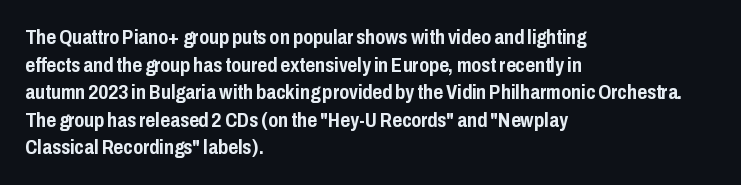
Normally led — the rows are evenly, conventionally spaced. Caption: standard tracking, unaltered. Check the space under the baseline: it is left empty. This sample is left-justified, so line endings fall wherever the words run out. These lines were composed using upright roman letters.
